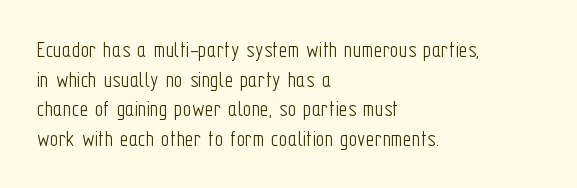
The image shows 24 px text type, upright; set left-aligned, line spacing 1.23x, normal letter spacing, not underlined.
